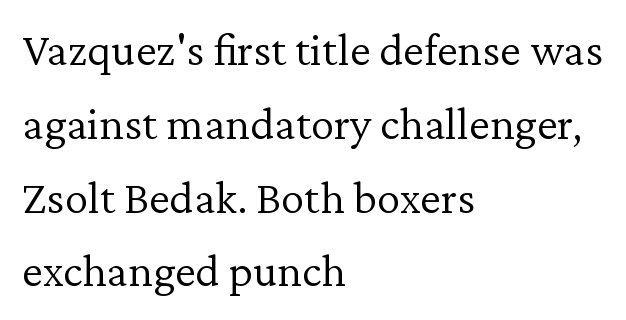
This rendering employs a face with finishing strokes, i.e., a serif. Designer's note — italics off, roman on. Glance below the letters and you will spot only blank space. The paragraph shown leans on its left margin. Nothing heavy about these letters — not bold at all. Interline gaps are of average width in this sample.
